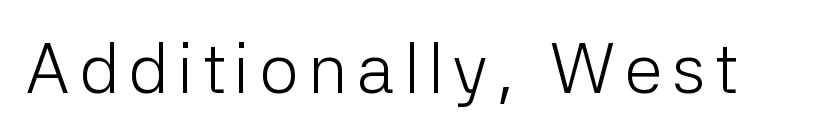
Looks like regular typesetting: each glyph gets only the width it needs. The passage shown is typeset with a sans-serif family. Glance below the letters and you will spot only blank space. The letters look calm and open, with moderate or lighter stems. Style check: upright.
